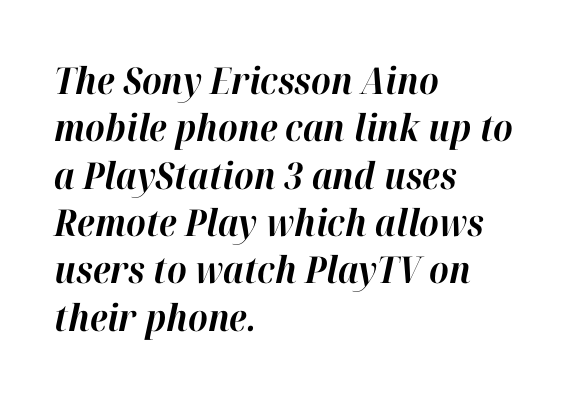
The gaps between neighbouring characters are ordinary and unremarkable. The paragraph shown leans on its left margin. Heavy-handed strokes throughout: this text is bold. Character widths vary here, with narrow letters taking less room than wide ones. If you drew a line through each stem, it would be angled.
